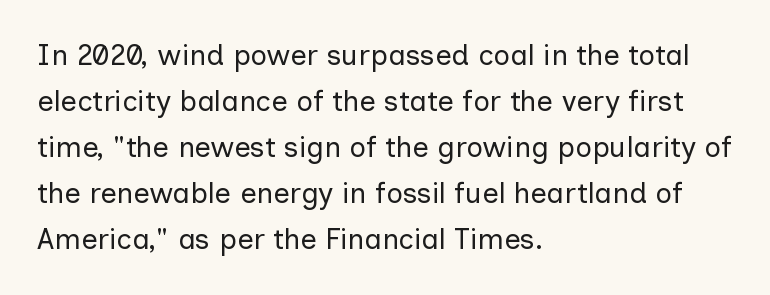
{"serif": "no", "italic": "no", "bold": "no", "weight": "regular", "width": "normal", "stroke_contrast": "low", "x_height": "medium", "monospaced": "no", "underline": "no", "align": "left", "line_spacing": "normal", "line_spacing_ratio": 1.59, "letter_spacing": "normal", "letter_spacing_em": 0.0, "glyph_px": 29}
